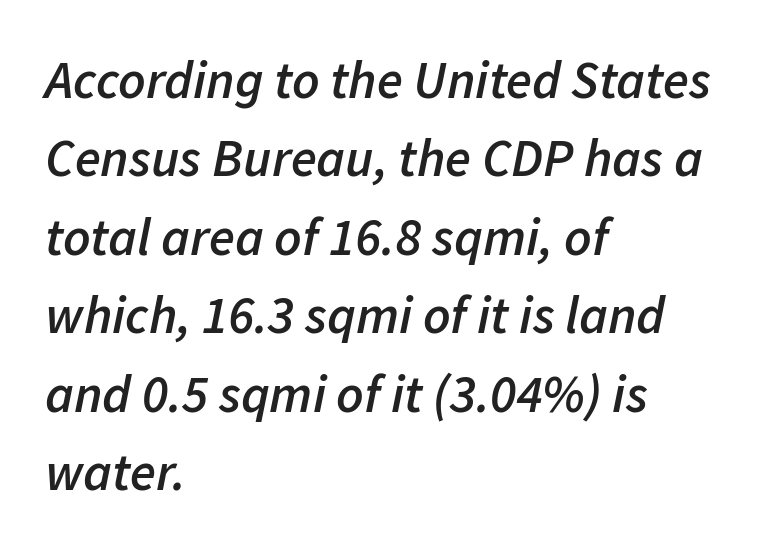
The image shows 53 px semibold type, italic (leaning right); set left-aligned, normal line spacing (1.48x), normal letter spacing, not underlined; low stroke contrast and a medium x-height.
